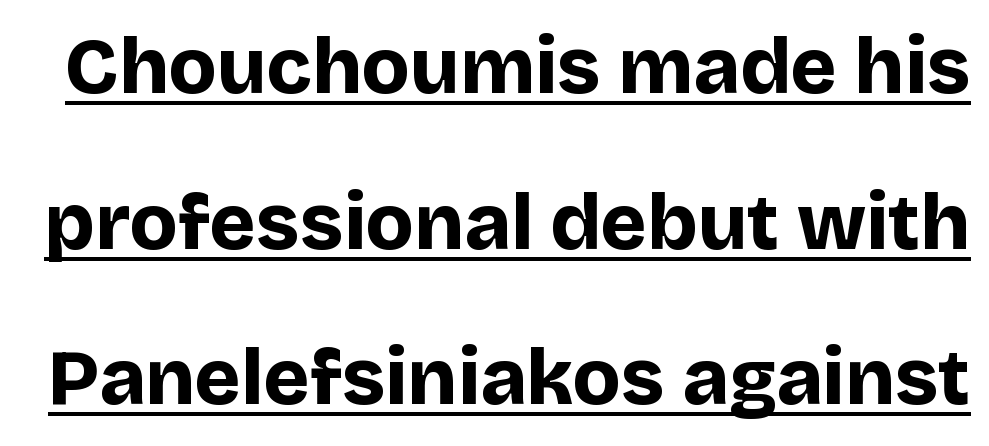
{"serif": "no", "italic": "no", "bold": "yes", "weight": "bold", "width": "normal", "stroke_contrast": "low", "x_height": "large", "monospaced": "no", "underline": "yes", "line_spacing": "loose", "line_spacing_ratio": 1.97, "letter_spacing": "normal", "letter_spacing_em": 0.0, "glyph_px": 79}
